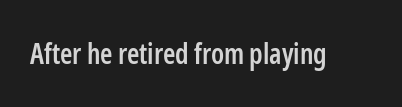
The passage shown is typed in a proportional face where columns would drift. Posture: straight, roman, zero tilt. Regarding serifs, this sample does without them. The glyphs have the mass of a demibold cut, below bold. Standard letterfit; no display-style spreading of the glyphs. The passage shown is not underscored anywhere.
